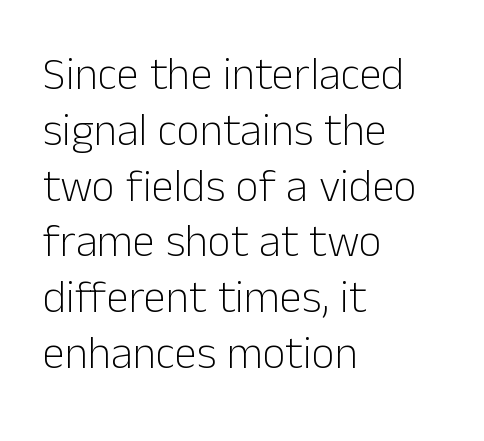
Q: Is the text bold? A: No.
Q: Is the text italic (slanted)? A: No, it is upright.
Q: Is the typeface a serif or a sans-serif typeface? A: Sans-serif.
Q: Is the text underlined? A: No.
Q: How is the paragraph aligned? A: Left-aligned.
Q: Is the spacing between letters normal or unusually wide? A: Normal.
Q: Width (condensed, normal, or wide)? A: Normal.
Q: Stroke contrast? A: Low.
Q: x-height? A: Medium.
Q: Monospaced? A: No.
